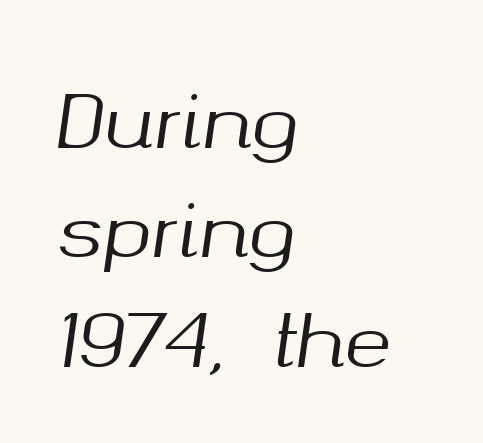
The image shows 72 px text type, italic (leaning right); set left-aligned, normal line spacing (1.52x), normal letter spacing, not underlined; medium stroke contrast and a medium x-height.
